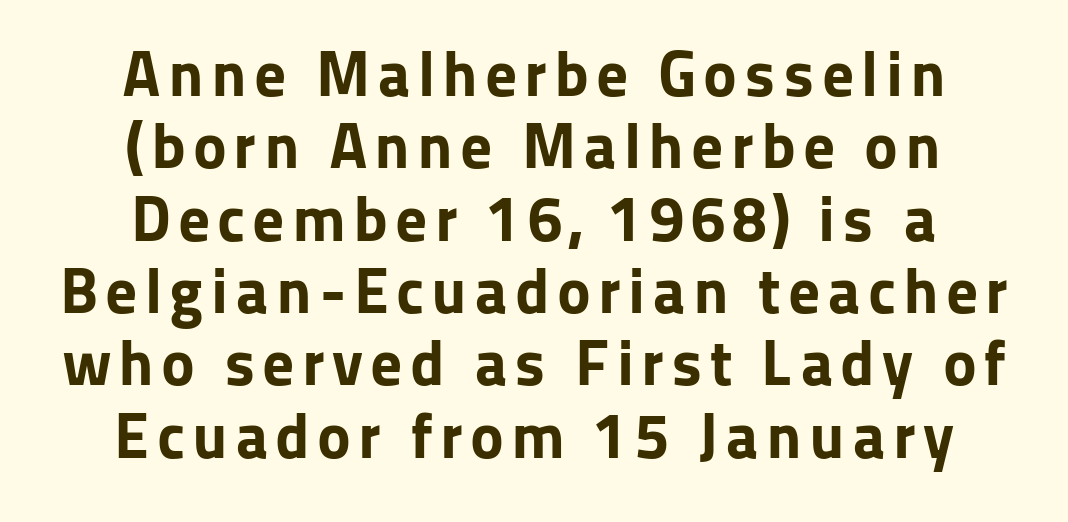
Q: Is the text bold? A: Yes.
Q: Is the text italic (slanted)? A: No, it is upright.
Q: Is the typeface a serif or a sans-serif typeface? A: Sans-serif.
Q: Is the text underlined? A: No.
Q: How is the paragraph aligned? A: Centered.
Q: Is the spacing between lines tight, normal or loose? A: Tight.
Q: Width (condensed, normal, or wide)? A: Normal.
Q: Stroke contrast? A: Low.
Q: x-height? A: Medium.
Q: Monospaced? A: No.
